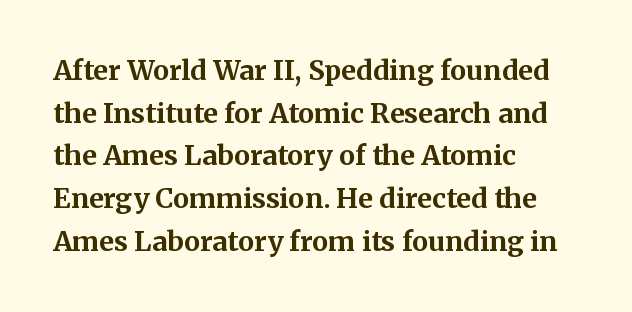
Typesetter's note: full bold, strokes at maximum text heaviness. Compared with typical paragraphs, the rows here are spaced about the same. Layout note: lines flush left. The passage shown is not underscored anywhere.
